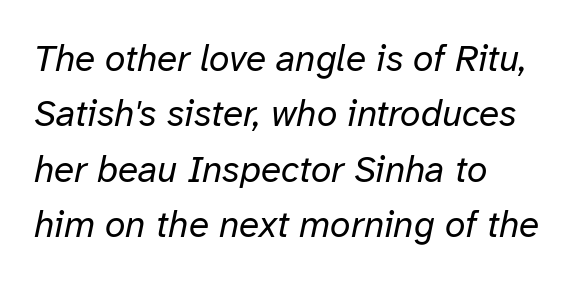
Q: Is the text bold? A: No.
Q: Is the text italic (slanted)? A: Yes, it leans right by about 12 degrees.
Q: Is the text underlined? A: No.
Q: How is the paragraph aligned? A: Left-aligned.
Q: Is the spacing between letters normal or unusually wide? A: Normal.
Q: Is the spacing between lines tight, normal or loose? A: Normal.
Q: Width (condensed, normal, or wide)? A: Normal.
Q: Stroke contrast? A: Low.
Q: x-height? A: Medium.
Q: Monospaced? A: No.
